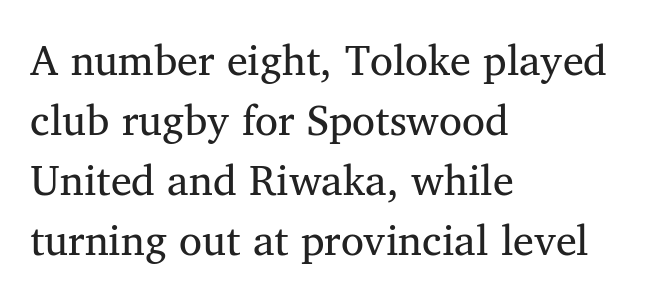
Q: Is the text bold? A: No.
Q: Is the text italic (slanted)? A: No, it is upright.
Q: Is the typeface a serif or a sans-serif typeface? A: Serif.
Q: Is the text underlined? A: No.
Q: How is the paragraph aligned? A: Left-aligned.
Q: Is the spacing between letters normal or unusually wide? A: Normal.
Q: Is the spacing between lines tight, normal or loose? A: Normal.
Q: Width (condensed, normal, or wide)? A: Normal.
Q: Stroke contrast? A: Medium.
Q: x-height? A: Medium.
Q: Monospaced? A: No.
